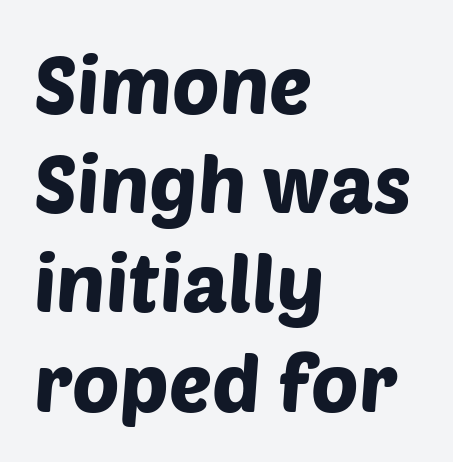
The image shows 80 px sans-serif type; set left-aligned, line spacing 1.24x, normal letter spacing, not underlined; low stroke contrast and a large x-height.
